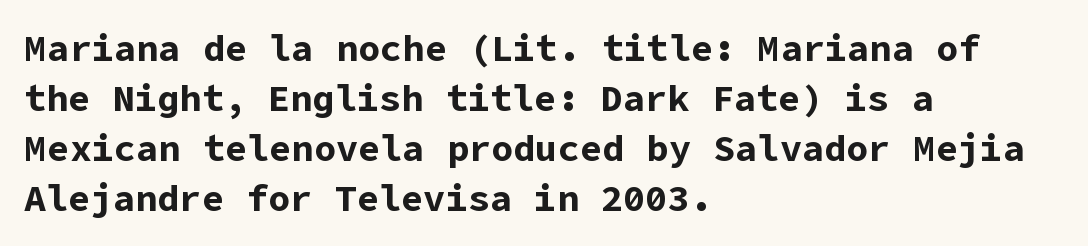
{"serif": "no", "italic": "no", "bold": "yes", "weight": "bold", "width": "normal", "stroke_contrast": "low", "x_height": "medium", "underline": "no", "align": "left", "line_spacing": "normal", "line_spacing_ratio": 1.35, "letter_spacing": "normal", "letter_spacing_em": 0.0, "glyph_px": 37}
